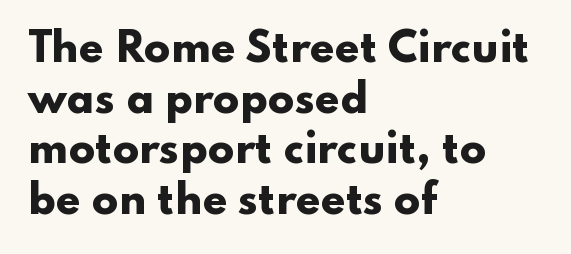
Q: Is the text bold? A: Yes.
Q: Is the text italic (slanted)? A: No, it is upright.
Q: Is the typeface a serif or a sans-serif typeface? A: Sans-serif.
Q: Is the text underlined? A: No.
Q: How is the paragraph aligned? A: Left-aligned.
Q: Is the spacing between letters normal or unusually wide? A: Normal.
Q: Is the spacing between lines tight, normal or loose? A: Normal.
Q: Width (condensed, normal, or wide)? A: Wide.
Q: Stroke contrast? A: Low.
Q: x-height? A: Small.
Q: Monospaced? A: No.
